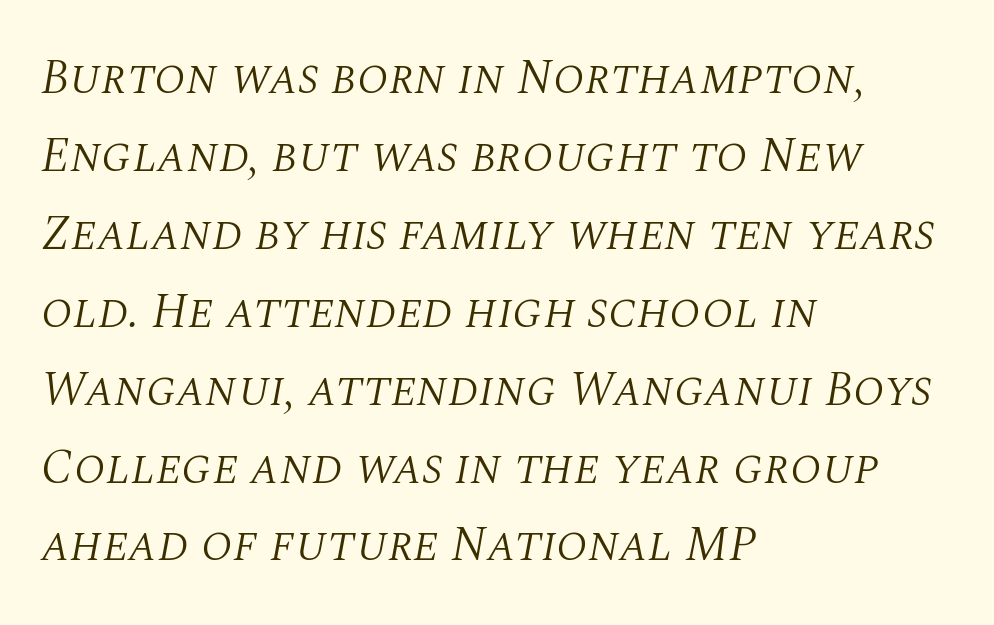
The image shows 49 px light serif type, italic (leaning right); set left-aligned, normal line spacing (1.59x), normal letter spacing, not underlined; medium stroke contrast and a large x-height.
